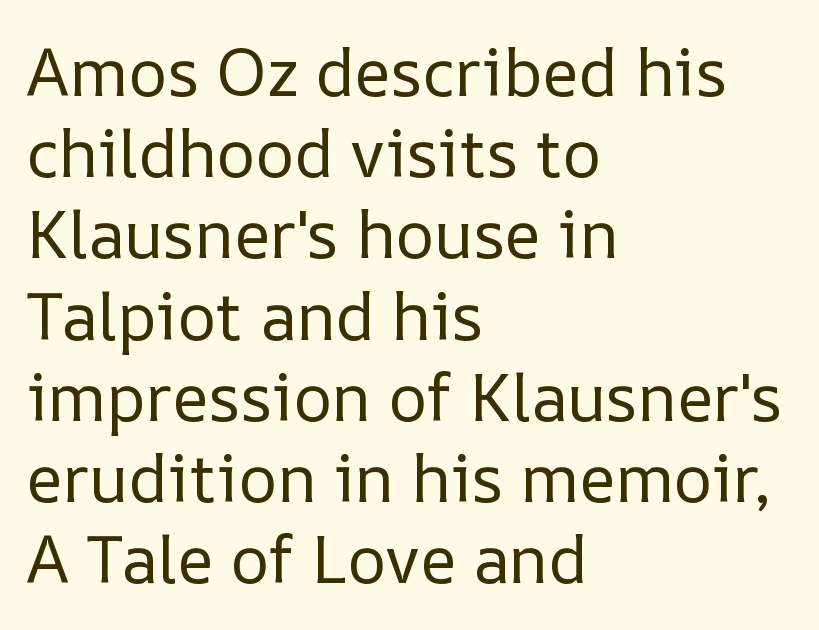
{"italic": "no", "bold": "no", "weight": "regular", "width": "normal", "stroke_contrast": "low", "x_height": "medium", "monospaced": "no", "underline": "no", "align": "left", "line_spacing_ratio": 1.23, "letter_spacing": "normal", "letter_spacing_em": 0.0, "glyph_px": 66}
